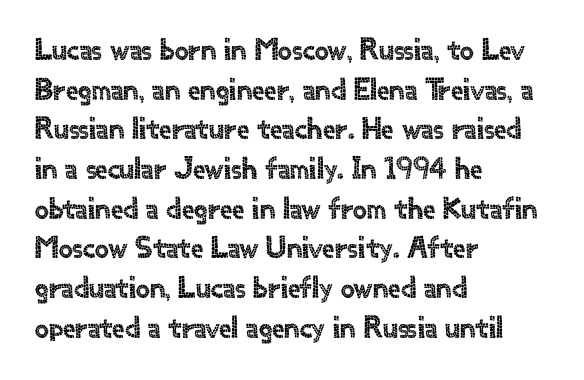
The image shows 31 px sans-serif type, upright; set left-aligned, normal line spacing (1.28x), normal letter spacing, not underlined; a small x-height.
